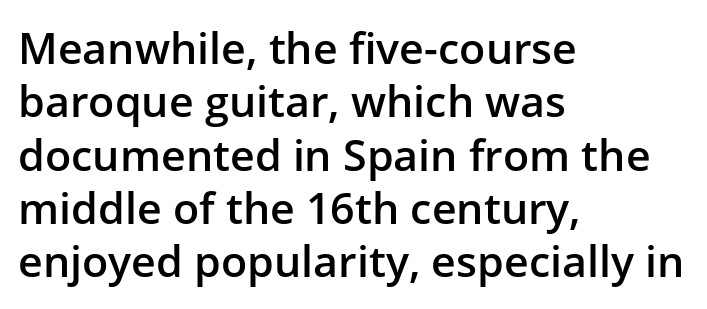
Each word holds together tightly as a unit, with standard inter-letter gaps. Short and long lines alike share a common starting point at left. Character widths vary here, with narrow letters taking less room than wide ones. Each row of text sits above clean, open space. A semibold gives these letters moderate extra thickness, short of bold.
